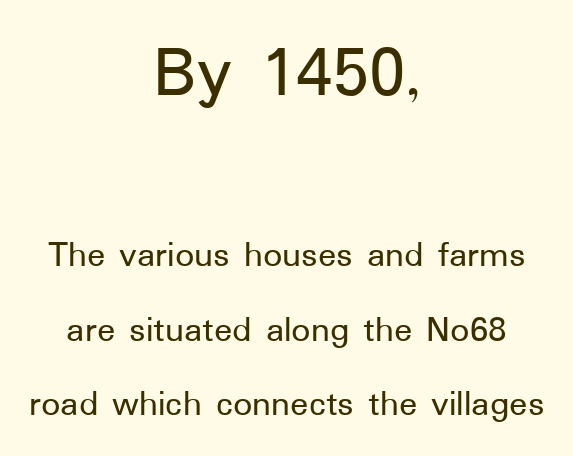
The image shows 75 px sans-serif type, upright; set centered, loose line spacing (1.97x), normal letter spacing, not underlined; the first (top) block is 1.97x larger; low stroke contrast and a medium x-height.
